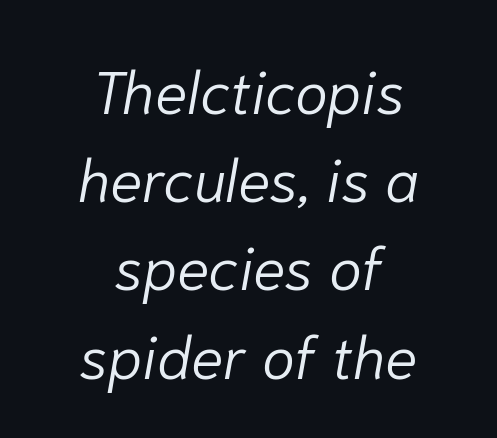
Q: Is the text bold? A: No.
Q: Is the text italic (slanted)? A: Yes, it leans right by about 10 degrees.
Q: Is the text underlined? A: No.
Q: How is the paragraph aligned? A: Centered.
Q: Is the spacing between letters normal or unusually wide? A: Normal.
Q: Is the spacing between lines tight, normal or loose? A: Normal.
Q: Width (condensed, normal, or wide)? A: Normal.
Q: Stroke contrast? A: Low.
Q: x-height? A: Medium.
Q: Monospaced? A: No.
